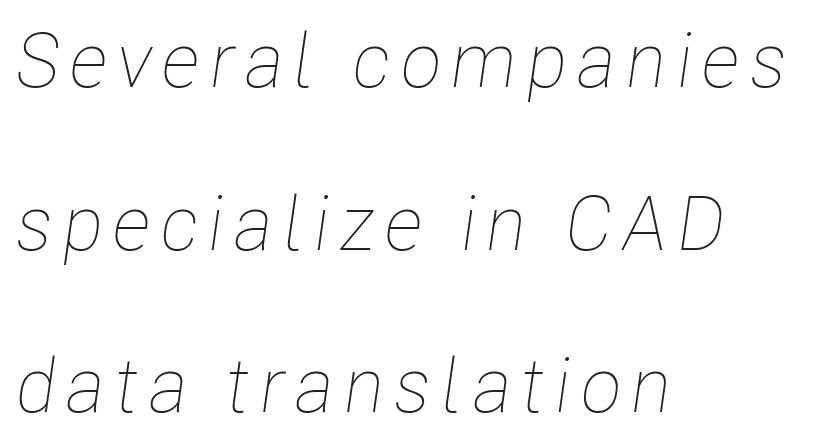
The image shows 76 px thin, condensed type, italic (leaning right); set left-aligned, loose line spacing (2.14x), not underlined; low stroke contrast and a medium x-height.
